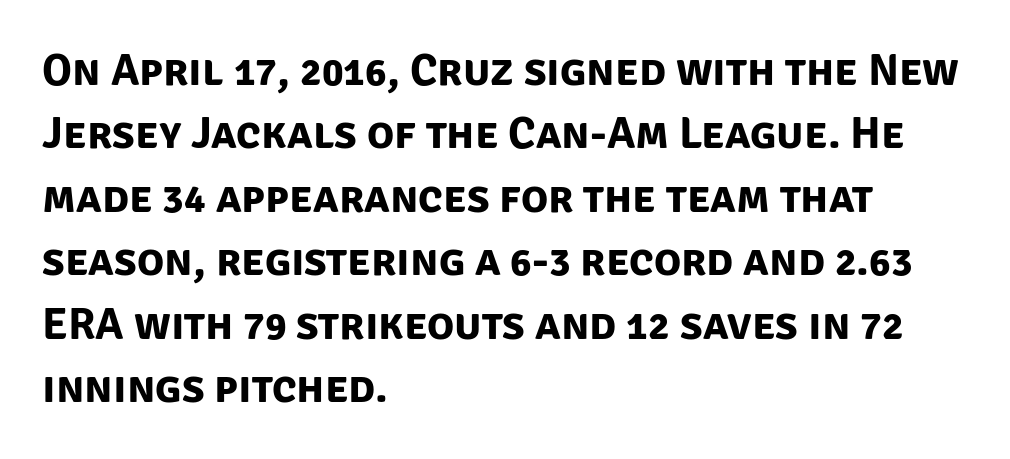
The image shows 45 px bold sans-serif type; set left-aligned, normal line spacing (1.41x), normal letter spacing, not underlined; low stroke contrast and a large x-height.
